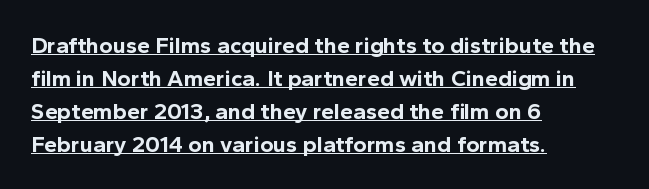
The image shows 23 px bold type, upright; set left-aligned, normal line spacing (1.43x), normal letter spacing, underlined.
